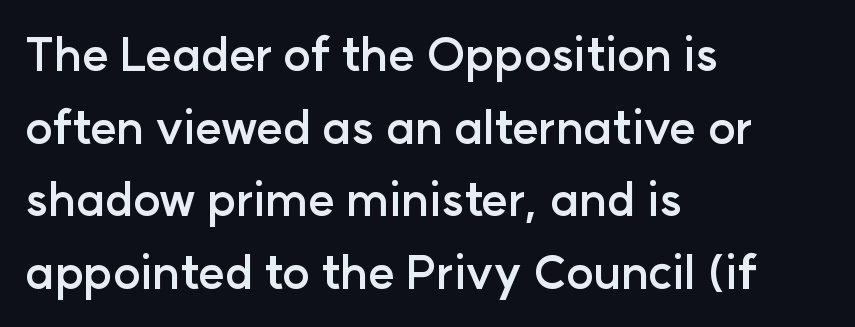
The image shows 46 px semibold sans-serif type, upright; set left-aligned, normal line spacing (1.58x), normal letter spacing, not underlined; low stroke contrast and a medium x-height.
